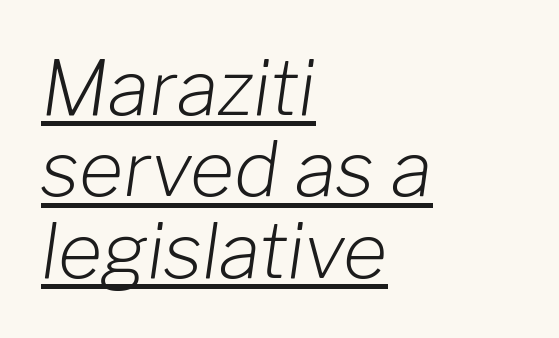
{"italic": "yes", "lean": "right", "slant_degrees": 8, "bold": "no", "weight": "light", "width": "normal", "stroke_contrast": "low", "x_height": "medium", "monospaced": "no", "underline": "yes", "align": "left", "line_spacing": "tight", "line_spacing_ratio": 1.07, "letter_spacing": "normal", "letter_spacing_em": 0.0, "glyph_px": 76}
